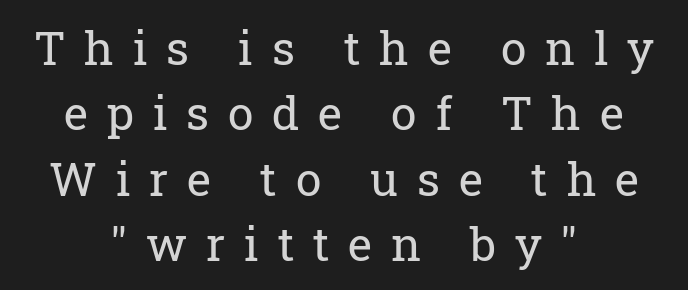
The foot of each line stays bare and open. Vertical stems look standard width or narrower in stroke. Ordinary non-slanted type is in use. The letters are spread apart with noticeably loose tracking. Here the designer chose a conventional face with non-uniform glyph widths.
